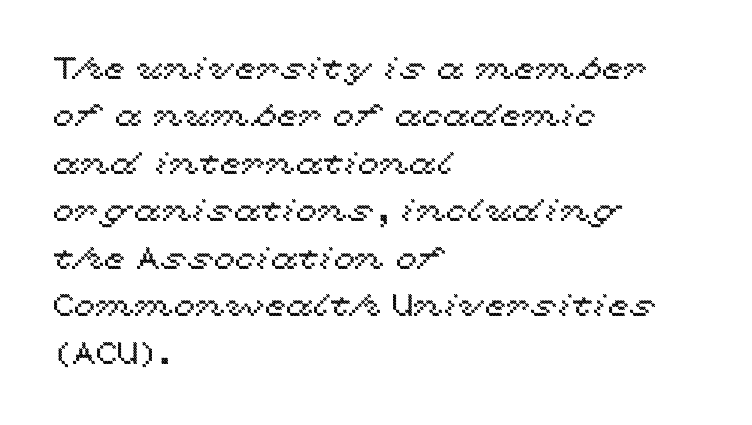
The designer left line spacing at the default. Here the designer chose a conventional face with non-uniform glyph widths. Which margin do the lines hug? The left one — the right edge is uneven. Each row of text sits above clean, open space. Honestly, the letter spacing is just normal — you wouldn't notice it.
